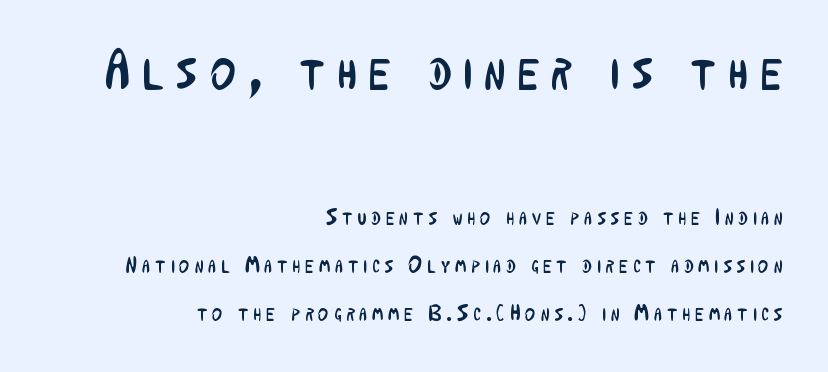
Larger block? The one above; the one below is distinctly smaller. Vertical spacing — loose. How are the letters spaced? Widely, with obvious added tracking. Looks like regular typesetting: each glyph gets only the width it needs. The letterforms sit at book weight or below. Does the copy run flush right? Yes — the right margin is perfectly even.
